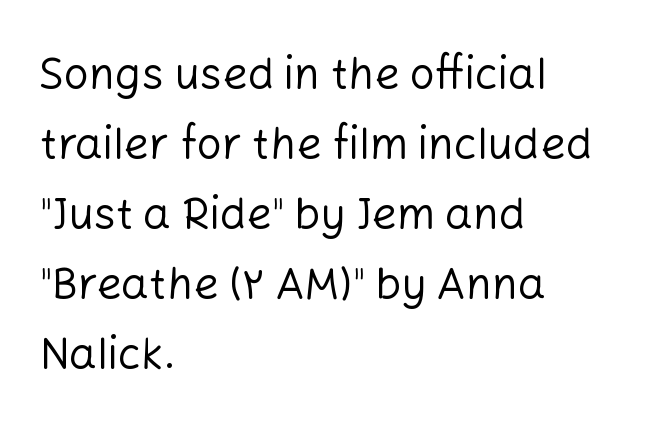
Q: Is the text bold? A: No.
Q: Is the text italic (slanted)? A: No, it is upright.
Q: Is the typeface a serif or a sans-serif typeface? A: Sans-serif.
Q: Is the text underlined? A: No.
Q: How is the paragraph aligned? A: Left-aligned.
Q: Is the spacing between letters normal or unusually wide? A: Normal.
Q: Is the spacing between lines tight, normal or loose? A: Normal.
Q: Width (condensed, normal, or wide)? A: Normal.
Q: Stroke contrast? A: Low.
Q: x-height? A: Medium.
Q: Monospaced? A: No.
